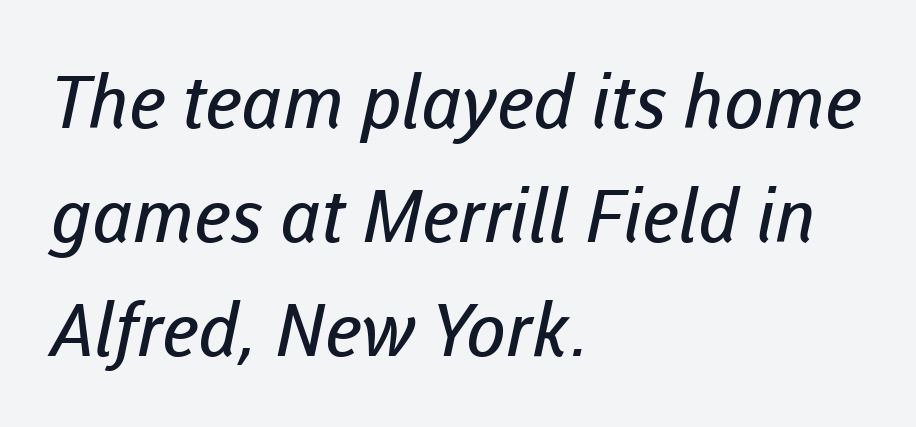
You could not count columns in this text — the font is proportionally spaced. Regarding leading, the lines here are spaced in the standard way. Nothing sits at the stroke ends, so this counts as sans-serif. Between one letter and the next there's only the usual sliver of space. Plain, unruled lines of type. The rag falls on the right side of this text block.
